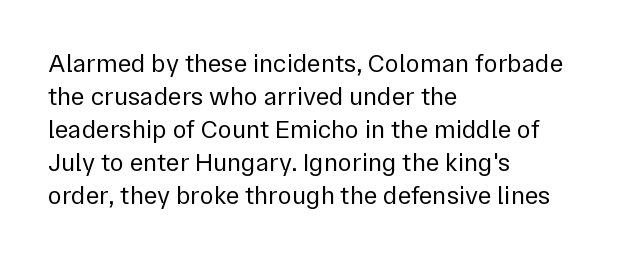
The image shows 26 px text type, upright; set left-aligned, normal line spacing (1.27x), normal letter spacing, not underlined.
